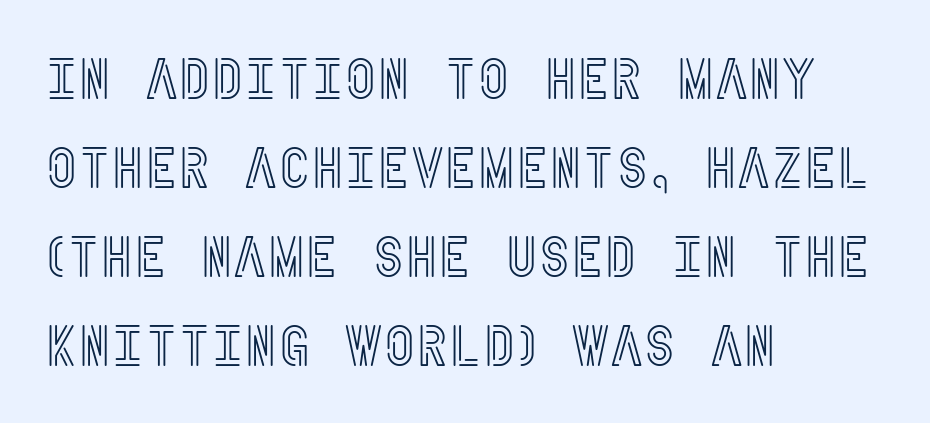
Plain, unruled lines of type. No extra tracking has been applied to these lines. Teacher's note: observe the even left margin — that is flush-left alignment. Designer's note — italics off, roman on. How would I describe the line gaps? Plain and ordinary.
